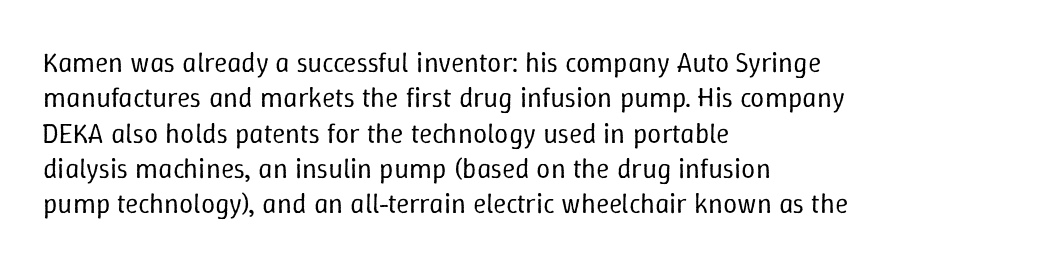
{"italic": "no", "bold": "no", "weight": "regular", "width": "normal", "stroke_contrast": "low", "x_height": "medium", "monospaced": "no", "underline": "no", "align": "left", "line_spacing": "normal", "line_spacing_ratio": 1.26, "letter_spacing": "normal", "letter_spacing_em": 0.0, "glyph_px": 28}
